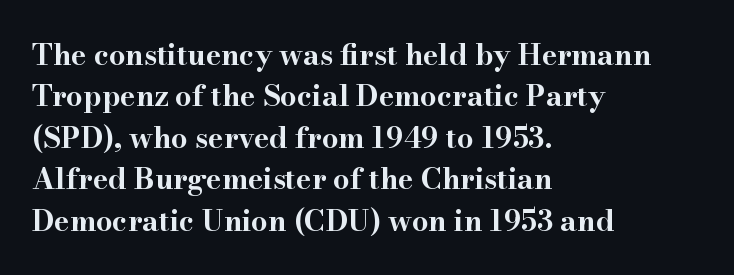
The paragraph has a hard left edge and a soft right edge. This sample has the flowing, uneven cadence of proportional lettering. You can tell it's not italic because the verticals are truly vertical. The strokes are fattened all the way to bold. To sum up the face: it has serifs. Evenly set lines give the paragraph a standard silhouette.
